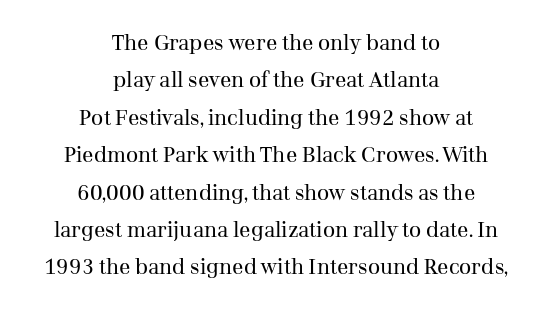
{"italic": "no", "bold": "no", "underline": "no", "align": "center", "line_spacing_ratio": 1.78, "letter_spacing": "normal", "letter_spacing_em": 0.0, "glyph_px": 21}
